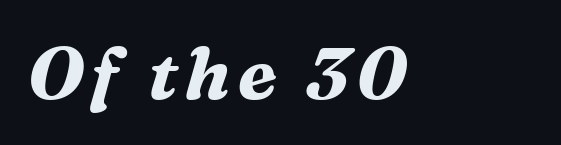
The image shows 73 px bold serif type, italic (leaning right); set left-aligned, not underlined; medium stroke contrast and a medium x-height.
